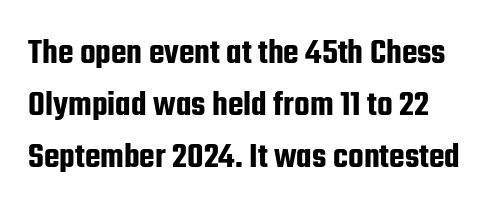
The image shows 36 px condensed sans-serif type, upright; set normal line spacing (1.45x), normal letter spacing, not underlined; low stroke contrast and a medium x-height.
